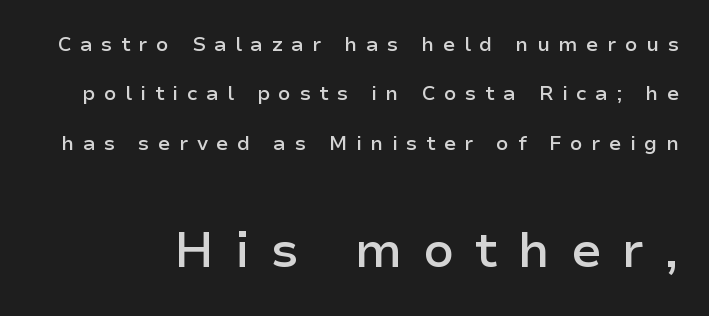
Q: Is the text bold? A: Semi-bold.
Q: Is the text italic (slanted)? A: No, it is upright.
Q: Is the typeface a serif or a sans-serif typeface? A: Sans-serif.
Q: Is the text underlined? A: No.
Q: Is the spacing between letters normal or unusually wide? A: Unusually wide.
Q: Is the spacing between lines tight, normal or loose? A: Loose.
Q: Which block of text is set in a larger size, the first (top) or the second (bottom)? A: The second (bottom) one.
Q: Width (condensed, normal, or wide)? A: Normal.
Q: Stroke contrast? A: Low.
Q: x-height? A: Medium.
Q: Monospaced? A: No.
